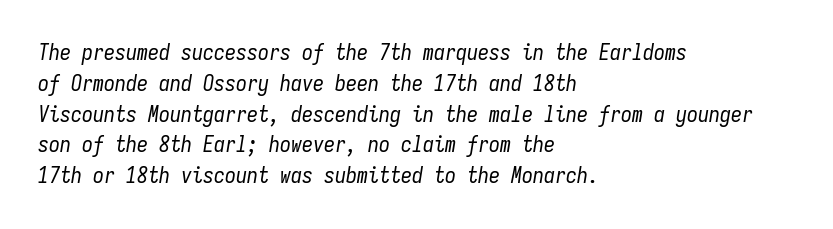
Between one letter and the next there's only the usual sliver of space. Honestly, the row spacing looks completely unremarkable. The baseline area is clear. No letter is thick-stroked: the sample isn't bold. Observe the lean: these are italic letterforms. Layout note: lines flush left.
